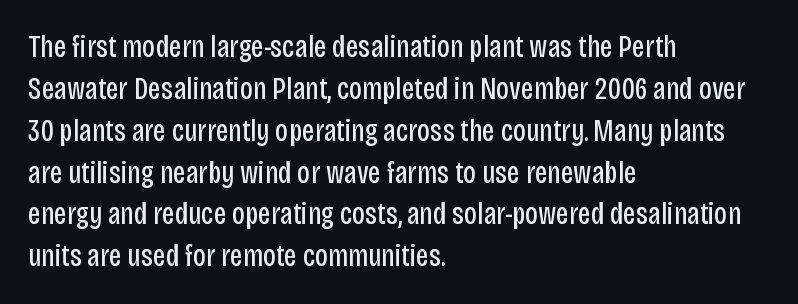
Q: Is the text bold? A: No.
Q: Is the text italic (slanted)? A: No, it is upright.
Q: Is the typeface a serif or a sans-serif typeface? A: Sans-serif.
Q: Is the text underlined? A: No.
Q: How is the paragraph aligned? A: Left-aligned.
Q: Is the spacing between letters normal or unusually wide? A: Normal.
Q: Is the spacing between lines tight, normal or loose? A: Normal.
Q: Width (condensed, normal, or wide)? A: Condensed.
Q: Stroke contrast? A: Low.
Q: x-height? A: Large.
Q: Monospaced? A: No.
